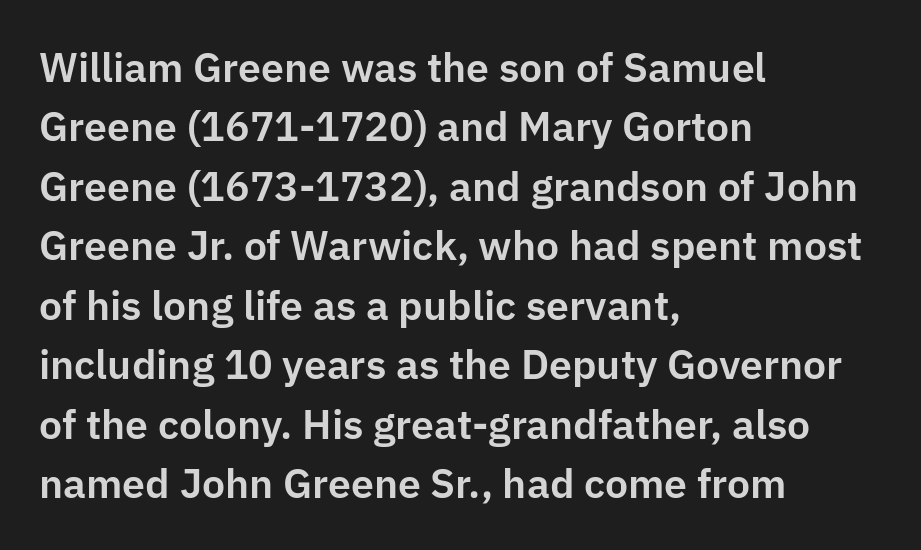
{"serif": "no", "italic": "no", "width": "normal", "stroke_contrast": "low", "x_height": "medium", "monospaced": "no", "underline": "no", "align": "left", "line_spacing": "normal", "line_spacing_ratio": 1.45, "letter_spacing": "normal", "letter_spacing_em": 0.0, "glyph_px": 41}
